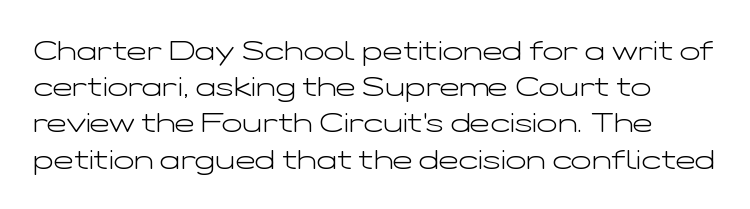
The image shows 27 px text type, upright; set normal line spacing (1.34x), normal letter spacing, not underlined.
